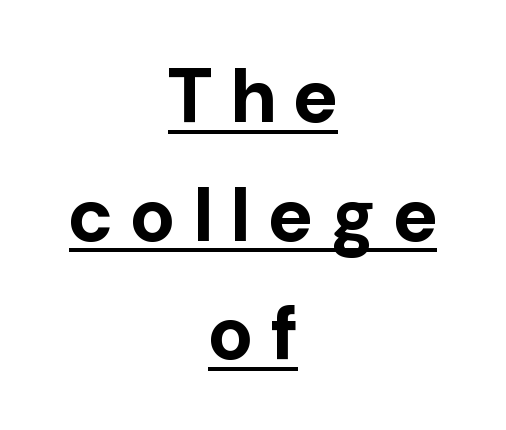
Q: Is the text bold? A: Yes.
Q: Is the text italic (slanted)? A: No, it is upright.
Q: Is the typeface a serif or a sans-serif typeface? A: Sans-serif.
Q: Is the text underlined? A: Yes.
Q: How is the paragraph aligned? A: Centered.
Q: Is the spacing between letters normal or unusually wide? A: Unusually wide.
Q: Is the spacing between lines tight, normal or loose? A: Normal.
Q: Width (condensed, normal, or wide)? A: Normal.
Q: Stroke contrast? A: Low.
Q: x-height? A: Medium.
Q: Monospaced? A: No.
